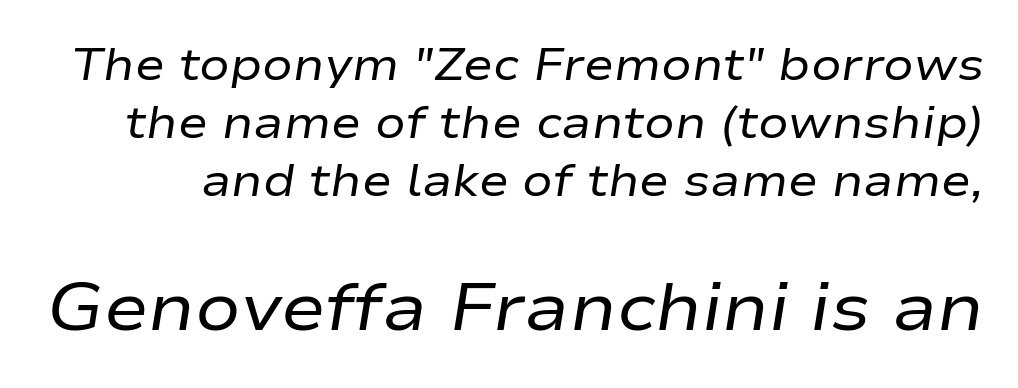
You can tell it's italic because the verticals aren't actually vertical. Plain, unruled lines of type. The more generous point size was reserved for the lower chunk. The designer left line spacing at the default. Is this a heavy cut? Hardly; it is regular or lighter. The tracking reads as untouched default to a designer's eye.
